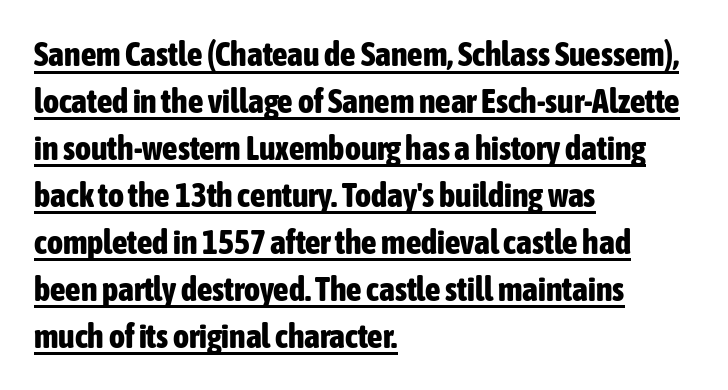
Nope, not italic — everything's standing straight. The rendering shows plain stroke endings on the letterforms — a sans-serif design. Horizontally, the lines are justified to the leading edge only. The font is running at its bold setting.
